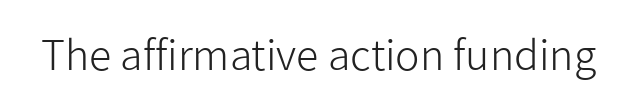
Q: Is the text bold? A: No.
Q: Is the text italic (slanted)? A: No, it is upright.
Q: Is the typeface a serif or a sans-serif typeface? A: Sans-serif.
Q: Is the text underlined? A: No.
Q: Is the spacing between letters normal or unusually wide? A: Normal.
Q: Width (condensed, normal, or wide)? A: Normal.
Q: Stroke contrast? A: Low.
Q: x-height? A: Medium.
Q: Monospaced? A: No.
